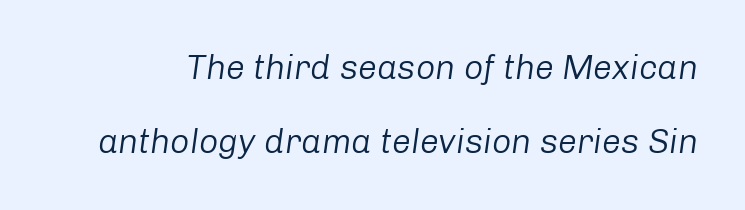
The image shows 34 px regular-weight type, italic (leaning right); set loose line spacing (2.19x), normal letter spacing, not underlined; low stroke contrast and a medium x-height.
